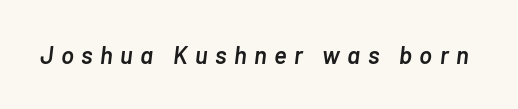
The image shows 24 px text type, italic (leaning right); set unusually wide letter spacing (+0.31 em), not underlined.
